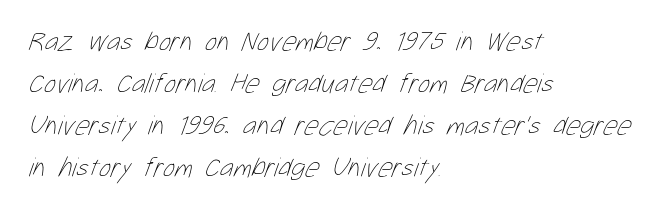
The image shows 28 px thin, condensed type; set left-aligned, normal line spacing (1.5x), normal letter spacing, not underlined; low stroke contrast and a medium x-height.
